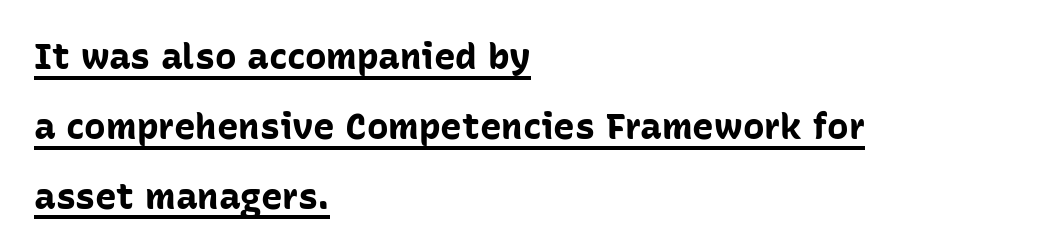
The typesetter has applied underlining to the passage shown. It's the straight-up-and-down kind of type. No feet cap the strokes, marking this as sans-serif type. The rendering uses natural spacing where letterforms have individual widths.
